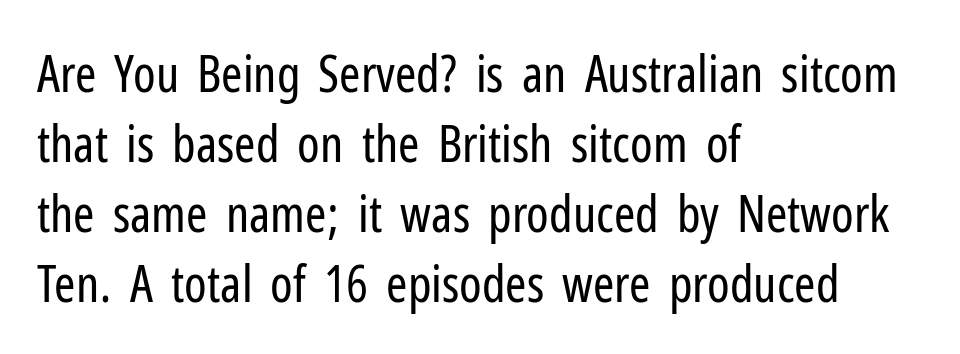
Q: Is the text bold? A: No.
Q: Is the text italic (slanted)? A: No, it is upright.
Q: Is the typeface a serif or a sans-serif typeface? A: Sans-serif.
Q: Is the text underlined? A: No.
Q: How is the paragraph aligned? A: Left-aligned.
Q: Is the spacing between letters normal or unusually wide? A: Normal.
Q: Is the spacing between lines tight, normal or loose? A: Normal.
Q: Width (condensed, normal, or wide)? A: Condensed.
Q: Stroke contrast? A: Low.
Q: x-height? A: Medium.
Q: Monospaced? A: No.
